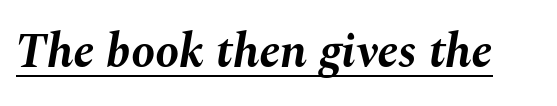
The image shows 48 px bold type, italic (leaning right); set normal letter spacing, underlined; medium stroke contrast and a medium x-height.
